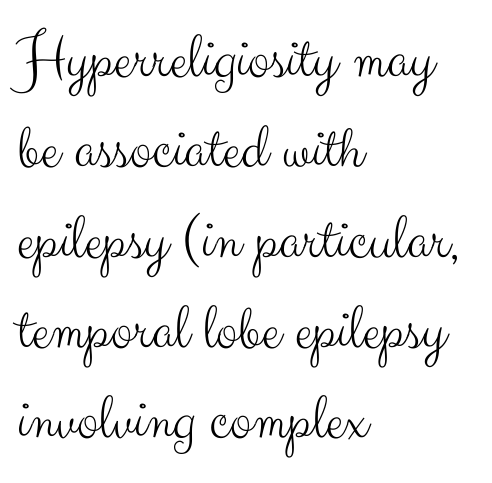
Q: Is the text bold? A: No.
Q: Is the text italic (slanted)? A: Yes.
Q: Is the typeface a serif or a sans-serif typeface? A: Sans-serif.
Q: Is the text underlined? A: No.
Q: How is the paragraph aligned? A: Left-aligned.
Q: Is the spacing between letters normal or unusually wide? A: Normal.
Q: Is the spacing between lines tight, normal or loose? A: Normal.
Q: Width (condensed, normal, or wide)? A: Normal.
Q: Stroke contrast? A: Medium.
Q: x-height? A: Small.
Q: Monospaced? A: No.
